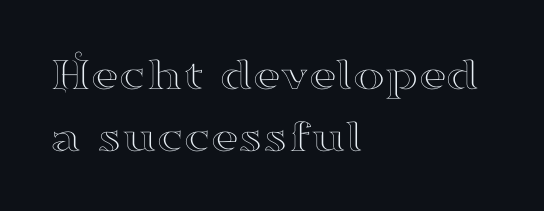
Q: Is the text italic (slanted)? A: No, it is upright.
Q: Is the typeface a serif or a sans-serif typeface? A: Serif.
Q: Is the text underlined? A: No.
Q: How is the paragraph aligned? A: Left-aligned.
Q: Is the spacing between letters normal or unusually wide? A: Normal.
Q: Is the spacing between lines tight, normal or loose? A: Normal.
Q: Width (condensed, normal, or wide)? A: Wide.
Q: Stroke contrast? A: High.
Q: x-height? A: Small.
Q: Monospaced? A: No.
